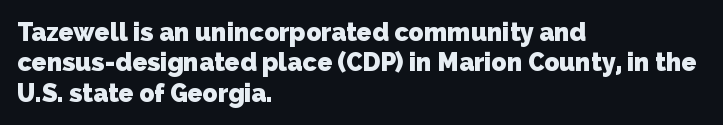
Q: Is the text bold? A: Yes.
Q: Is the text underlined? A: No.
Q: How is the paragraph aligned? A: Left-aligned.
Q: Is the spacing between letters normal or unusually wide? A: Normal.
